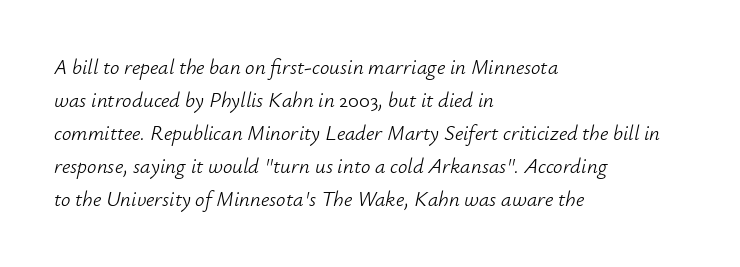
The image shows 21 px text type, italic (leaning right); set left-aligned, normal line spacing (1.57x), normal letter spacing, not underlined.
